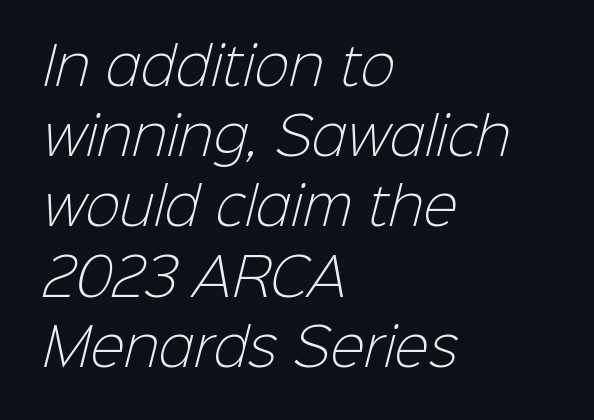
The image shows 52 px light sans-serif type; set left-aligned, normal line spacing (1.35x), normal letter spacing, not underlined; low stroke contrast and a medium x-height.
